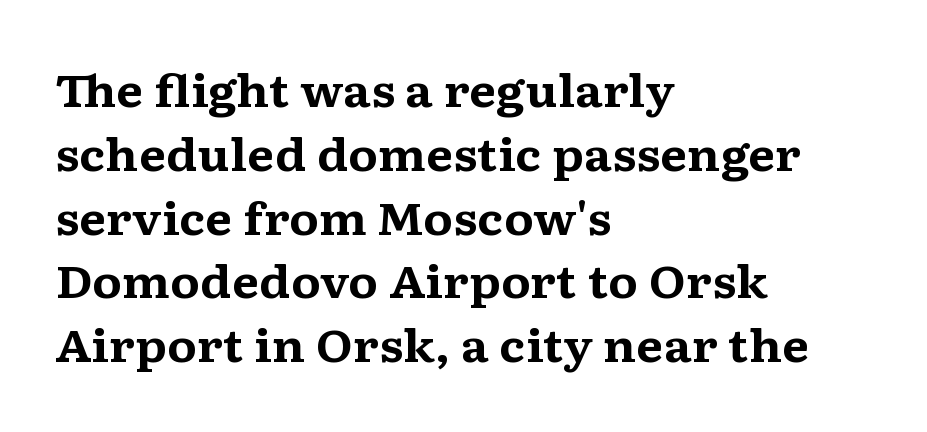
{"serif": "yes", "italic": "no", "bold": "yes", "weight": "bold", "width": "wide", "stroke_contrast": "medium", "x_height": "medium", "monospaced": "no", "underline": "no", "align": "left", "line_spacing": "normal", "line_spacing_ratio": 1.45, "letter_spacing": "normal", "letter_spacing_em": 0.0, "glyph_px": 44}
